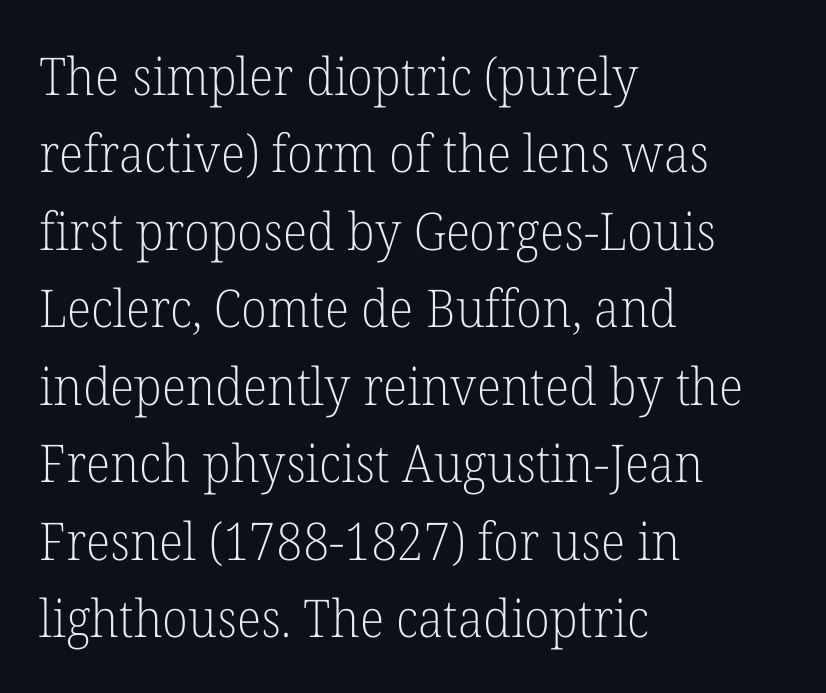
{"serif": "yes", "italic": "no", "bold": "no", "weight": "light", "width": "normal", "stroke_contrast": "low", "x_height": "medium", "monospaced": "no", "underline": "no", "align": "left", "line_spacing": "normal", "line_spacing_ratio": 1.49, "letter_spacing": "normal", "letter_spacing_em": 0.0, "glyph_px": 52}
